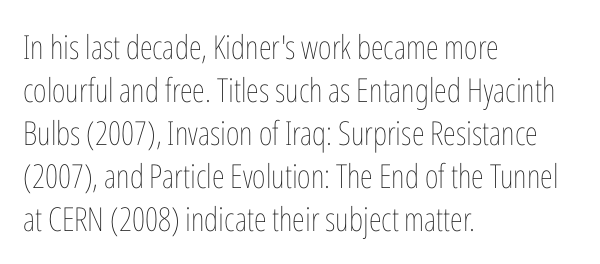
Q: Is the text bold? A: No.
Q: Is the text italic (slanted)? A: No, it is upright.
Q: Is the text underlined? A: No.
Q: How is the paragraph aligned? A: Left-aligned.
Q: Is the spacing between letters normal or unusually wide? A: Normal.
Q: Is the spacing between lines tight, normal or loose? A: Normal.
Q: Width (condensed, normal, or wide)? A: Condensed.
Q: Stroke contrast? A: Low.
Q: x-height? A: Medium.
Q: Monospaced? A: No.
